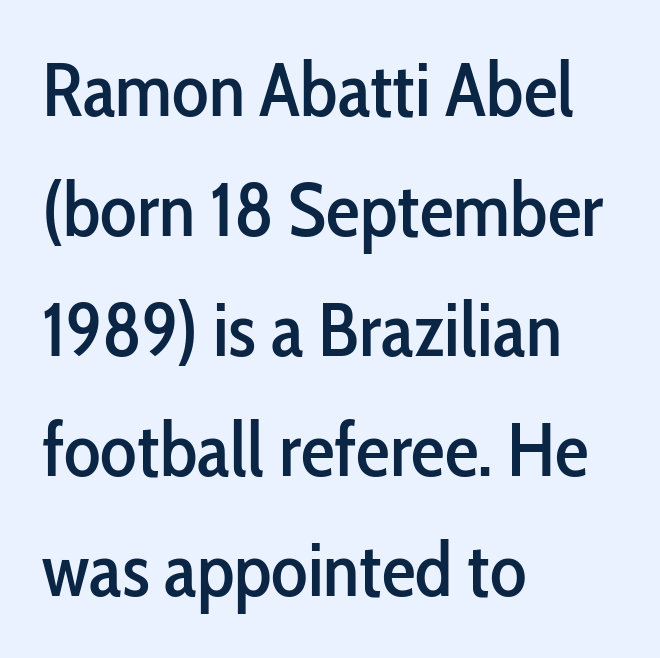
The ragged edge is on the right, which tells us the setting is flush left. Here the designer chose a conventional face with non-uniform glyph widths. Standard letterfit; no display-style spreading of the glyphs. When letters stand straight like this, we call the style roman or upright. Check the space under the baseline: it is left empty. Unlike a traditional serif, this face leaves its strokes unadorned.
